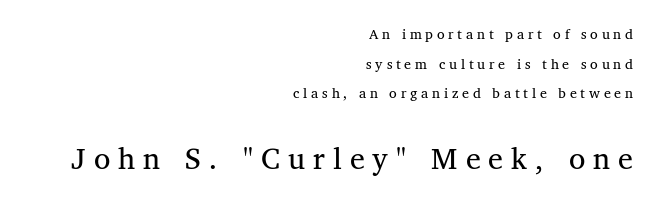
Decoration check: the copy has no underline. Compare the two chunks: the lower has the greater cap height. Successive baselines arrive slowly, with a big drop between each. The glyphs in this specimen are seriffed. Each letter keeps its own natural width here, so spacing adapts to shape.
